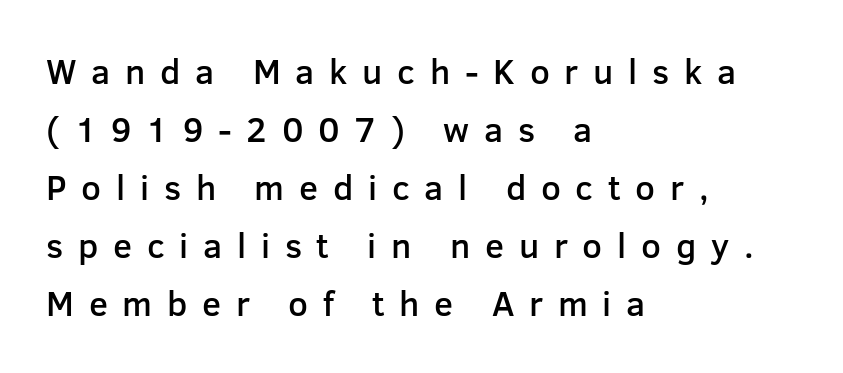
{"serif": "no", "italic": "no", "bold": "semi", "weight": "semibold", "width": "normal", "stroke_contrast": "low", "x_height": "medium", "monospaced": "no", "underline": "no", "align": "left", "line_spacing": "normal", "line_spacing_ratio": 1.66, "letter_spacing": "wide", "letter_spacing_em": 0.42, "glyph_px": 35}
